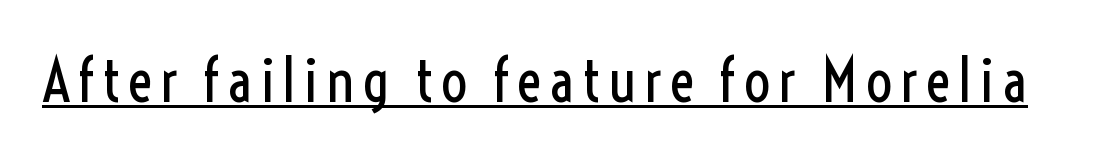
The image shows 60 px regular-weight, condensed sans-serif type, upright; set underlined; a medium x-height.
